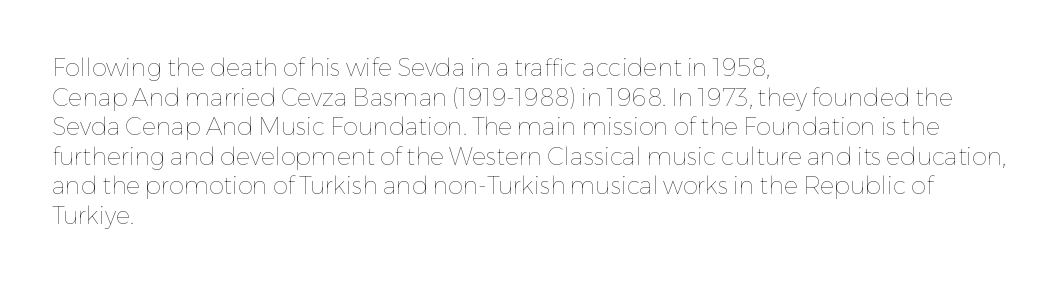
Words appear dense and cohesive because spacing is normal. Stem width sits at or under what a default text font uses. Honestly, there is no underline to notice here at all. The lettering stays uniformly vertical, giving the passage a roman look.
